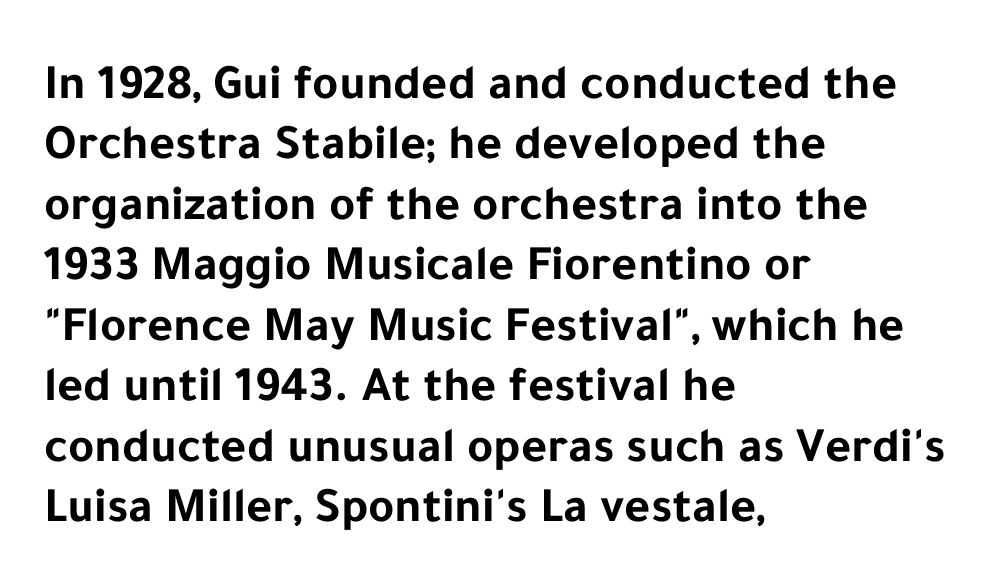
{"serif": "no", "italic": "no", "bold": "yes", "weight": "bold", "width": "normal", "stroke_contrast": "low", "x_height": "medium", "monospaced": "no", "underline": "no", "align": "left", "line_spacing_ratio": 1.21, "letter_spacing": "normal", "letter_spacing_em": 0.0, "glyph_px": 50}
